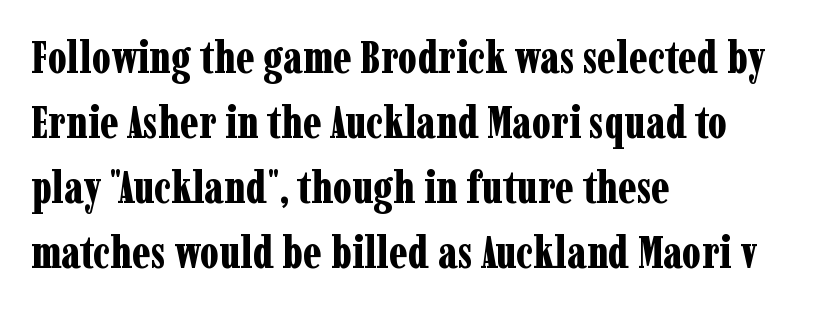
Q: Is the text bold? A: Yes.
Q: Is the text italic (slanted)? A: No, it is upright.
Q: Is the typeface a serif or a sans-serif typeface? A: Serif.
Q: Is the text underlined? A: No.
Q: How is the paragraph aligned? A: Left-aligned.
Q: Is the spacing between letters normal or unusually wide? A: Normal.
Q: Is the spacing between lines tight, normal or loose? A: Normal.
Q: Width (condensed, normal, or wide)? A: Condensed.
Q: Stroke contrast? A: Low.
Q: x-height? A: Medium.
Q: Monospaced? A: No.
